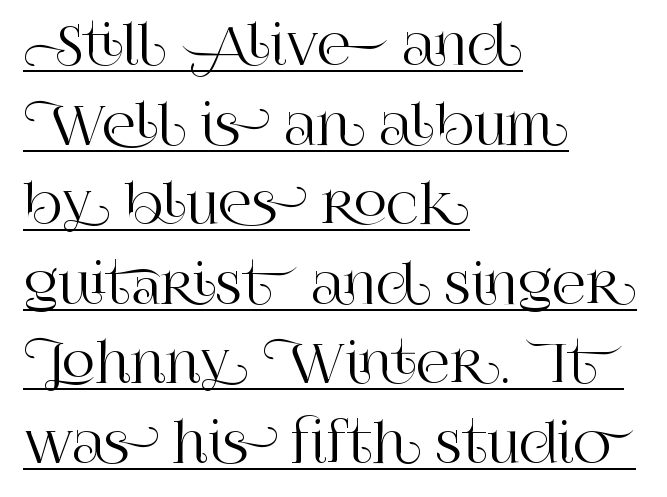
Q: Is the text italic (slanted)? A: No, it is upright.
Q: Is the typeface a serif or a sans-serif typeface? A: Serif.
Q: Is the text underlined? A: Yes.
Q: How is the paragraph aligned? A: Left-aligned.
Q: Is the spacing between letters normal or unusually wide? A: Normal.
Q: Is the spacing between lines tight, normal or loose? A: Normal.
Q: Width (condensed, normal, or wide)? A: Normal.
Q: Stroke contrast? A: High.
Q: x-height? A: Large.
Q: Monospaced? A: No.
